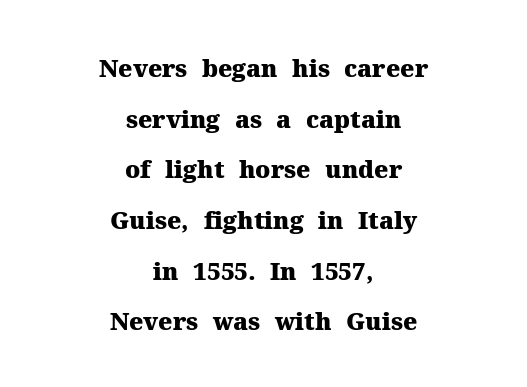
Q: Is the text bold? A: Yes.
Q: Is the text italic (slanted)? A: No, it is upright.
Q: Is the text underlined? A: No.
Q: How is the paragraph aligned? A: Centered.
Q: Is the spacing between letters normal or unusually wide? A: Normal.
Q: Is the spacing between lines tight, normal or loose? A: Loose.
